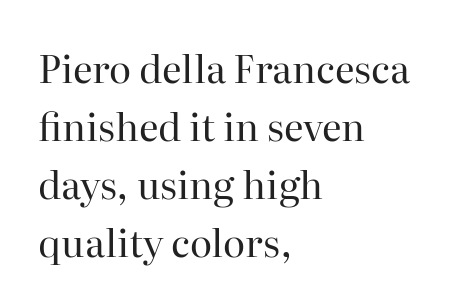
Q: Is the text bold? A: No.
Q: Is the text italic (slanted)? A: No, it is upright.
Q: Is the typeface a serif or a sans-serif typeface? A: Serif.
Q: Is the text underlined? A: No.
Q: How is the paragraph aligned? A: Left-aligned.
Q: Is the spacing between letters normal or unusually wide? A: Normal.
Q: Is the spacing between lines tight, normal or loose? A: Normal.
Q: Width (condensed, normal, or wide)? A: Normal.
Q: Stroke contrast? A: High.
Q: x-height? A: Medium.
Q: Monospaced? A: No.
